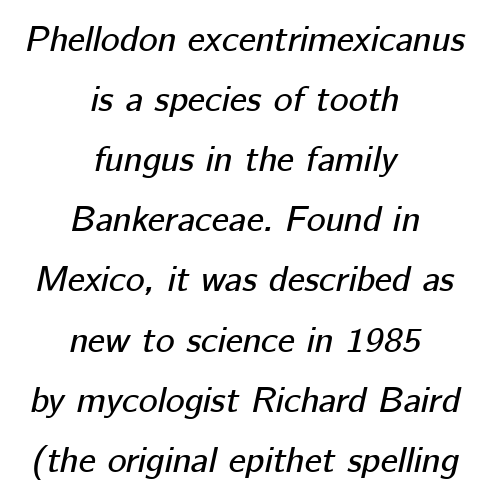
{"italic": "yes", "lean": "right", "slant_degrees": 12, "width": "normal", "stroke_contrast": "low", "x_height": "medium", "monospaced": "no", "underline": "no", "align": "center", "line_spacing": "normal", "line_spacing_ratio": 1.67, "letter_spacing": "normal", "letter_spacing_em": 0.0, "glyph_px": 36}
